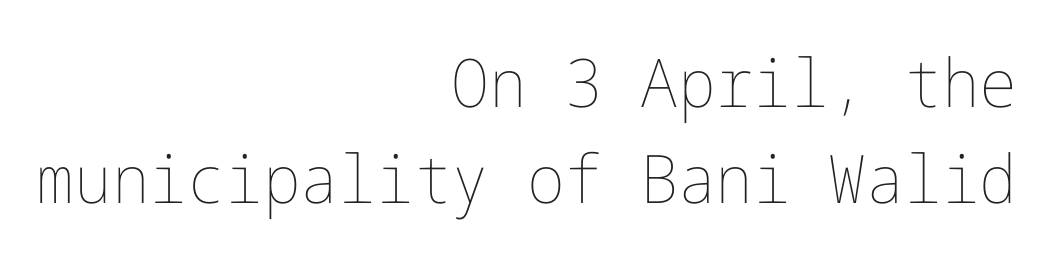
Q: Is the text bold? A: No.
Q: Is the text italic (slanted)? A: No, it is upright.
Q: Is the text underlined? A: No.
Q: How is the paragraph aligned? A: Right-aligned.
Q: Is the spacing between letters normal or unusually wide? A: Normal.
Q: Is the spacing between lines tight, normal or loose? A: Normal.
Q: Width (condensed, normal, or wide)? A: Normal.
Q: Stroke contrast? A: Low.
Q: x-height? A: Medium.
